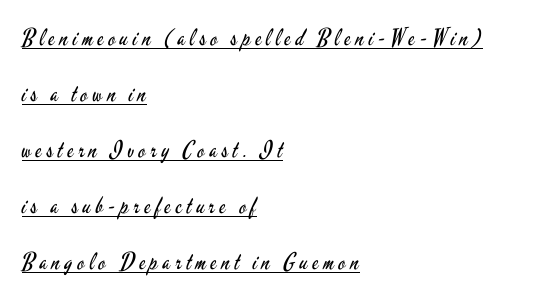
The characters are drawn with everyday or finer stroke widths. The typesetter has applied underlining to the passage shown. The passage is arranged the way most books set body copy — flush left. Does extra space separate the letters? Yes, quite a lot of it. Does the leading feel generous? Absolutely, it's lavish.
